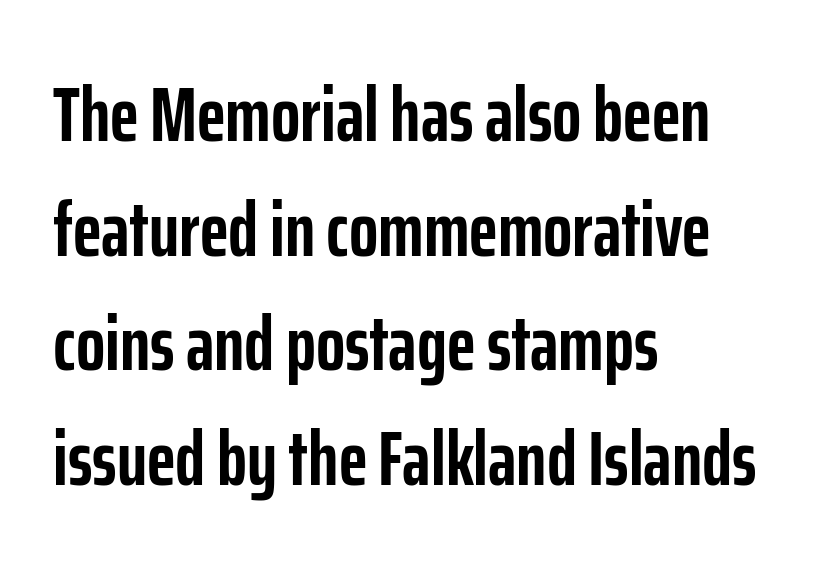
The image shows 77 px semibold, condensed sans-serif type, upright; set left-aligned, normal line spacing (1.49x), normal letter spacing, not underlined; low stroke contrast and a medium x-height.
